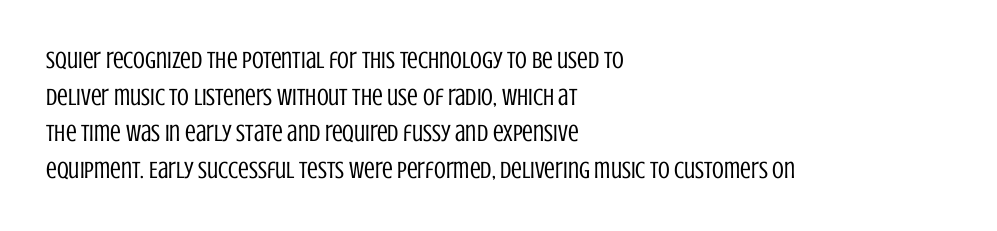
Standard letterfit; no display-style spreading of the glyphs. No chunkiness to these letters — they're not bold. This is roman type, the default non-slanted kind. Does the copy run flush right? No — it runs flush left.
